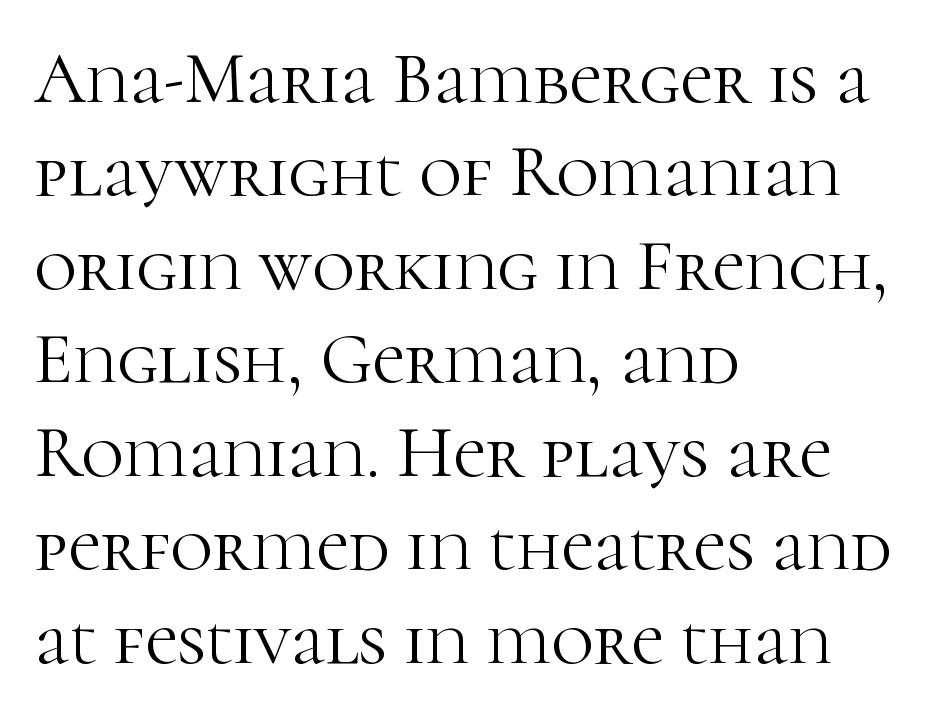
This sample uses an upright cut, with every glyph sitting square on the baseline. Is this a fixed-width face? No — the glyphs have proportional, varying widths. The setting favours the left margin, as ordinary paragraphs usually do. Is there much room between lines? A standard amount, neither cramped nor airy.
